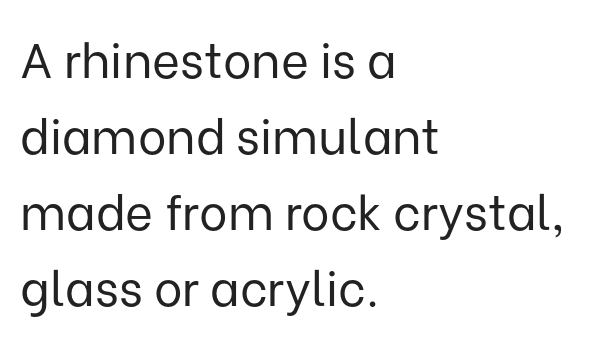
Q: Is the text bold? A: No.
Q: Is the text italic (slanted)? A: No, it is upright.
Q: Is the typeface a serif or a sans-serif typeface? A: Sans-serif.
Q: Is the text underlined? A: No.
Q: How is the paragraph aligned? A: Left-aligned.
Q: Is the spacing between letters normal or unusually wide? A: Normal.
Q: Is the spacing between lines tight, normal or loose? A: Normal.
Q: Width (condensed, normal, or wide)? A: Normal.
Q: Stroke contrast? A: Low.
Q: x-height? A: Medium.
Q: Monospaced? A: No.
